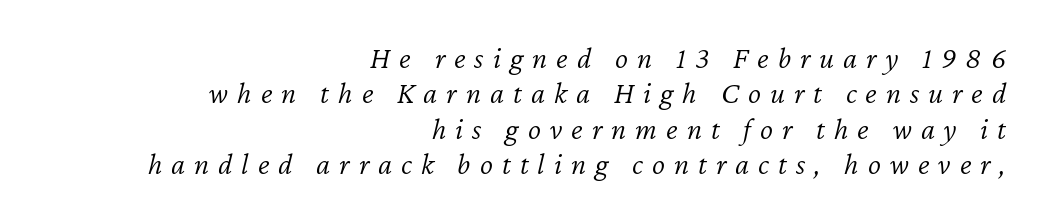
{"italic": "yes", "lean": "right", "slant_degrees": 12, "bold": "no", "weight": "light", "width": "normal", "stroke_contrast": "low", "x_height": "medium", "monospaced": "no", "underline": "no", "align": "right", "line_spacing": "tight", "line_spacing_ratio": 1.14, "letter_spacing": "wide", "letter_spacing_em": 0.29, "glyph_px": 31}
